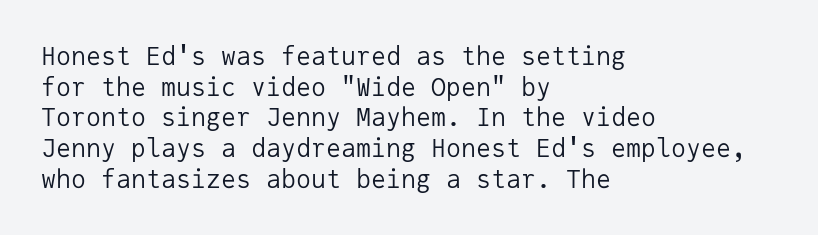
{"italic": "no", "bold": "no", "underline": "no", "align": "left", "line_spacing_ratio": 1.23, "letter_spacing": "normal", "letter_spacing_em": 0.0, "glyph_px": 25}
